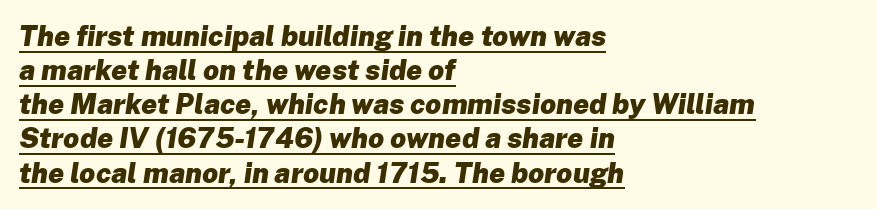
{"italic": "yes", "lean": "right", "slant_degrees": 8, "bold": "yes", "weight": "heavy", "width": "normal", "stroke_contrast": "low", "x_height": "medium", "monospaced": "no", "underline": "yes", "align": "left", "line_spacing_ratio": 1.22, "letter_spacing": "normal", "letter_spacing_em": 0.0, "glyph_px": 28}
